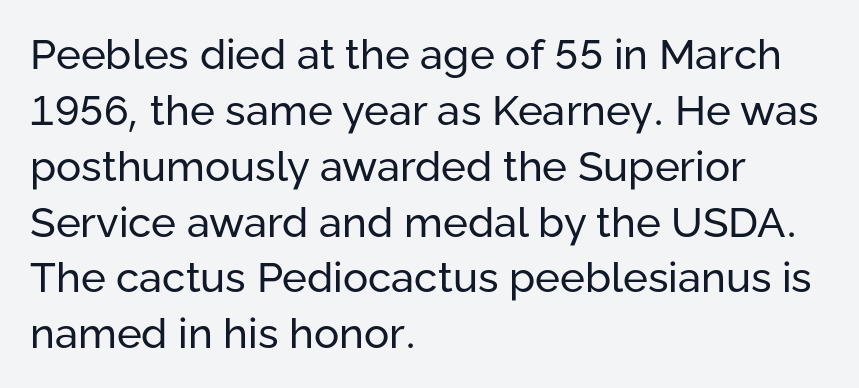
Q: Is the text bold? A: No.
Q: Is the text italic (slanted)? A: No, it is upright.
Q: Is the typeface a serif or a sans-serif typeface? A: Sans-serif.
Q: Is the text underlined? A: No.
Q: How is the paragraph aligned? A: Left-aligned.
Q: Is the spacing between letters normal or unusually wide? A: Normal.
Q: Is the spacing between lines tight, normal or loose? A: Normal.
Q: Width (condensed, normal, or wide)? A: Normal.
Q: Stroke contrast? A: Low.
Q: x-height? A: Medium.
Q: Monospaced? A: No.
